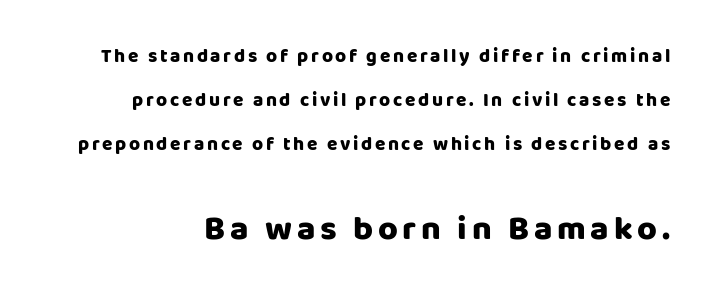
Q: Is the text bold? A: Yes.
Q: Is the text italic (slanted)? A: No, it is upright.
Q: Is the typeface a serif or a sans-serif typeface? A: Sans-serif.
Q: Is the text underlined? A: No.
Q: Is the spacing between lines tight, normal or loose? A: Loose.
Q: Which block of text is set in a larger size, the first (top) or the second (bottom)? A: The second (bottom) one.
Q: Width (condensed, normal, or wide)? A: Normal.
Q: Stroke contrast? A: Low.
Q: x-height? A: Large.
Q: Monospaced? A: No.
